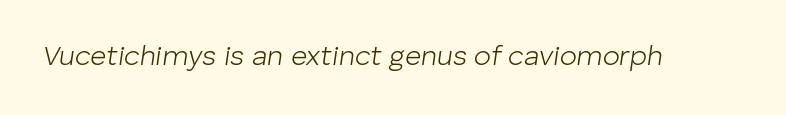
Standard letterfit; no display-style spreading of the glyphs. Style check: oblique. You could not count columns in this text — the font is proportionally spaced. Weight: in the light-to-regular range. Words float on clear page, feet unadorned.
